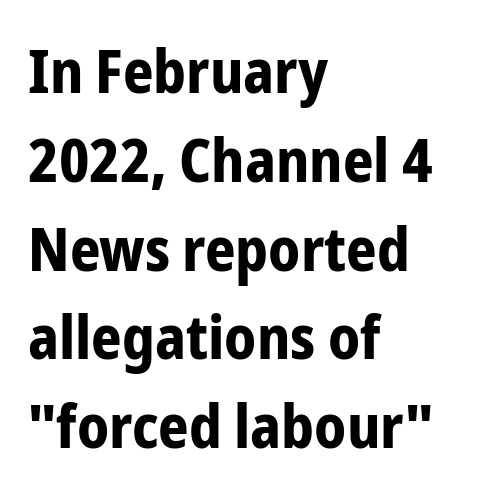
The image shows 60 px bold, condensed sans-serif type, upright; set left-aligned, normal line spacing (1.48x), normal letter spacing, not underlined; low stroke contrast and a medium x-height.
